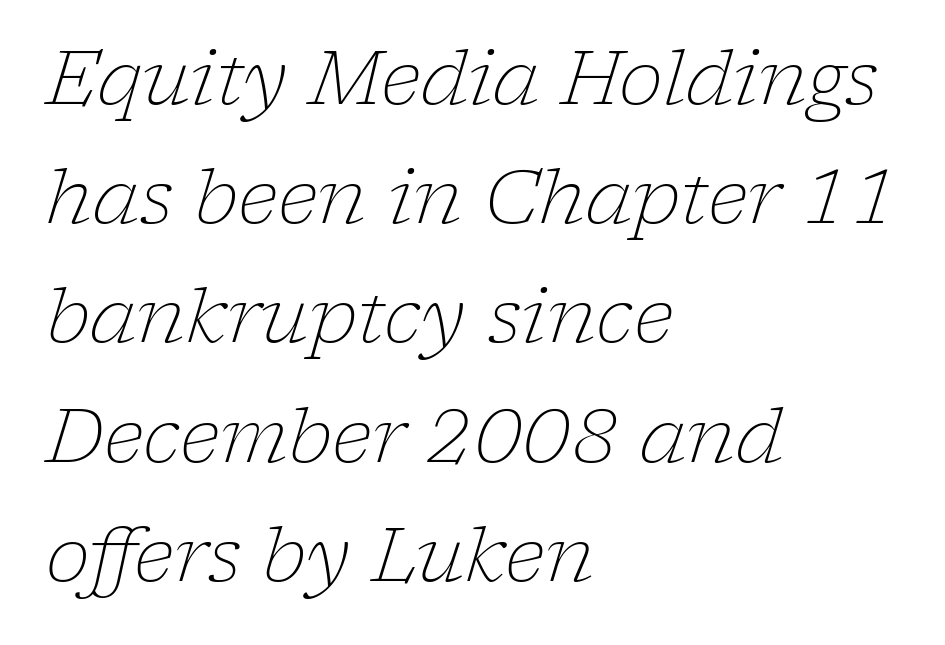
{"serif": "yes", "italic": "yes", "lean": "right", "slant_degrees": 17, "bold": "no", "weight": "light", "width": "normal", "stroke_contrast": "low", "x_height": "medium", "monospaced": "no", "underline": "no", "align": "left", "line_spacing": "normal", "line_spacing_ratio": 1.59, "letter_spacing": "normal", "letter_spacing_em": 0.0, "glyph_px": 75}
